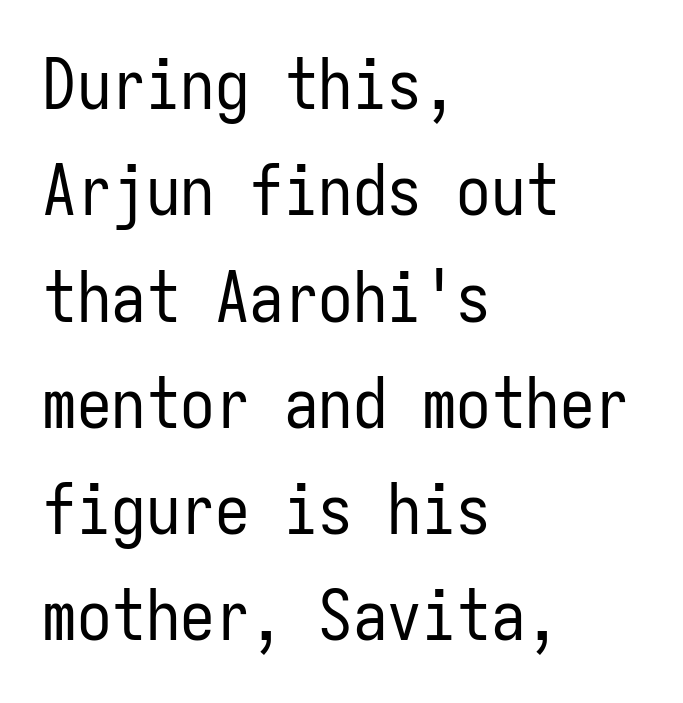
Q: Is the text bold? A: No.
Q: Is the text italic (slanted)? A: No, it is upright.
Q: Is the typeface a serif or a sans-serif typeface? A: Sans-serif.
Q: Is the text underlined? A: No.
Q: How is the paragraph aligned? A: Left-aligned.
Q: Is the spacing between letters normal or unusually wide? A: Normal.
Q: Is the spacing between lines tight, normal or loose? A: Normal.
Q: Width (condensed, normal, or wide)? A: Condensed.
Q: Stroke contrast? A: Low.
Q: x-height? A: Medium.
Q: Monospaced? A: Yes.
